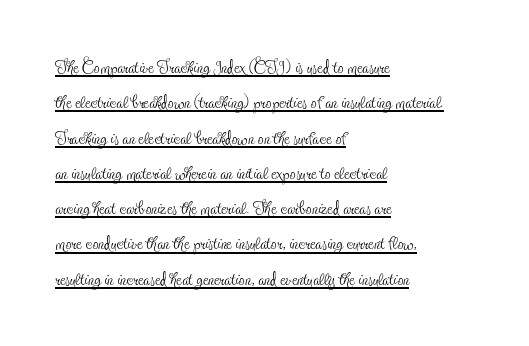
The image shows 24 px text type; set left-aligned, normal line spacing (1.47x), normal letter spacing, underlined.
